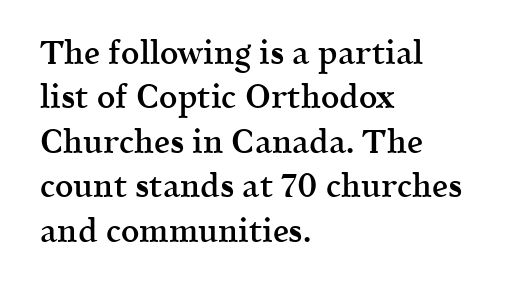
Which margin do the lines hug? The left one — the right edge is uneven. The tracking reads as untouched default to a designer's eye. Glance below the letters and you will spot only blank space. Honestly, the row spacing looks completely unremarkable. The typography opts for an upright posture over an oblique one.
